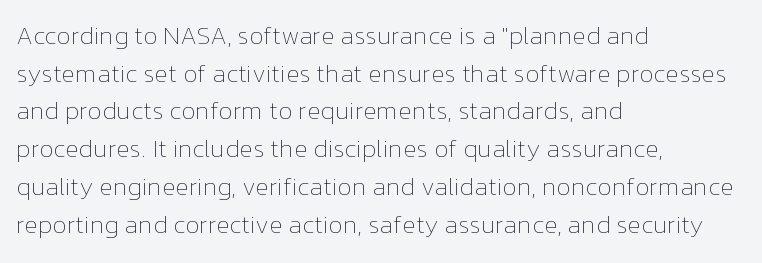
Q: Is the text bold? A: No.
Q: Is the text italic (slanted)? A: No, it is upright.
Q: Is the text underlined? A: No.
Q: How is the paragraph aligned? A: Left-aligned.
Q: Is the spacing between letters normal or unusually wide? A: Normal.
Q: Is the spacing between lines tight, normal or loose? A: Normal.
